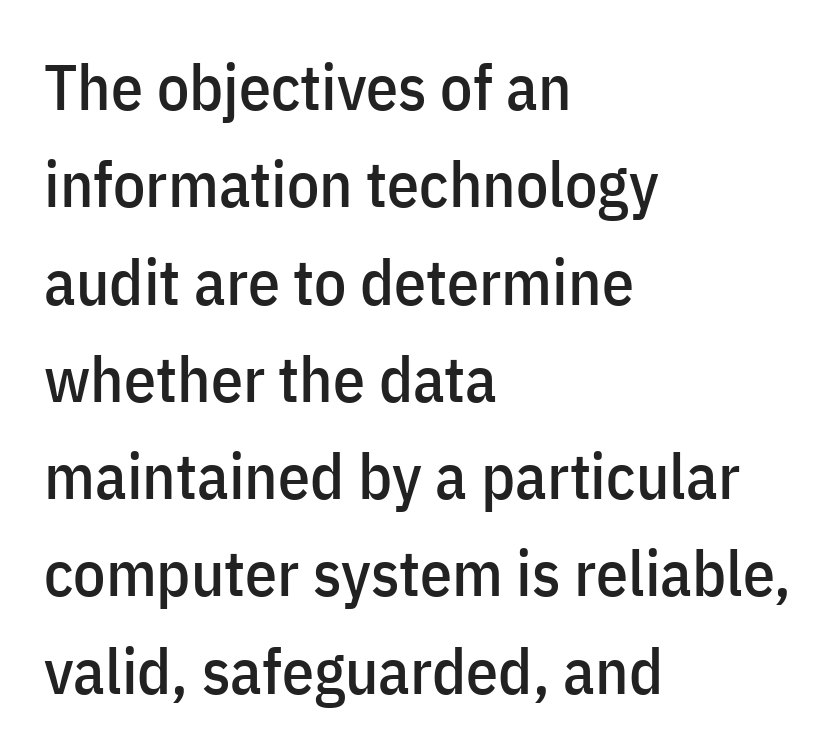
The image shows 64 px condensed sans-serif type, upright; set left-aligned, normal line spacing (1.52x), normal letter spacing, not underlined; low stroke contrast and a medium x-height.
